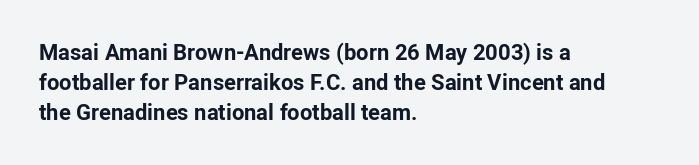
Q: Is the text bold? A: Yes.
Q: Is the text italic (slanted)? A: No, it is upright.
Q: Is the text underlined? A: No.
Q: How is the paragraph aligned? A: Left-aligned.
Q: Is the spacing between letters normal or unusually wide? A: Normal.
Q: Is the spacing between lines tight, normal or loose? A: Normal.
